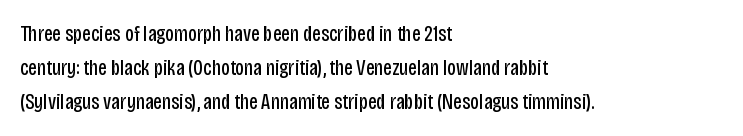
Caption: multi-line text, flush left, ragged right. Rendered with straight, roman letterforms. Beneath every word, the page is bare. Weight: not bold — regular or lighter. Nobody touched the tracking dial on this one. Vertically, the passage feels balanced, rows spaced as you'd expect.
